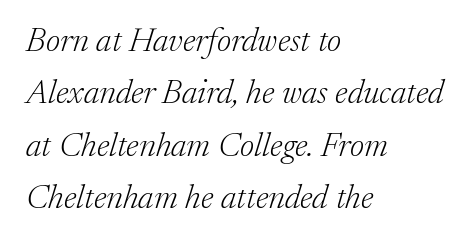
{"serif": "yes", "italic": "yes", "lean": "right", "slant_degrees": 17, "bold": "no", "weight": "light", "width": "normal", "stroke_contrast": "low", "x_height": "medium", "monospaced": "no", "underline": "no", "align": "left", "line_spacing": "normal", "line_spacing_ratio": 1.54, "letter_spacing": "normal", "letter_spacing_em": 0.0, "glyph_px": 34}
